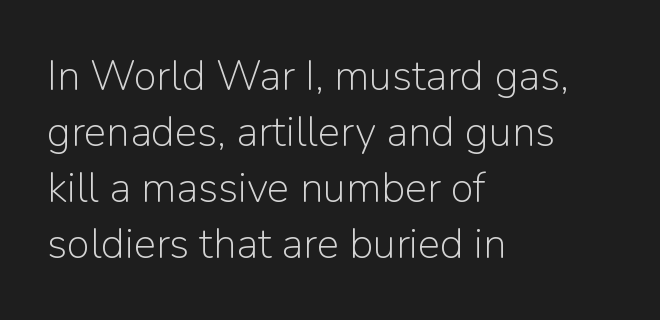
There is no visible air inserted between adjacent glyphs. Unlike italic type, these characters show no tilt at all. The rendering shows plain stroke endings on the letterforms — a sans-serif design. Reading down the block, your eye returns to a fixed left position each line.
